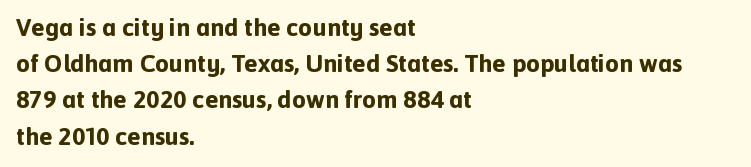
{"italic": "no", "bold": "yes", "underline": "no", "align": "left", "line_spacing": "normal", "line_spacing_ratio": 1.45, "letter_spacing": "normal", "letter_spacing_em": 0.0, "glyph_px": 25}
